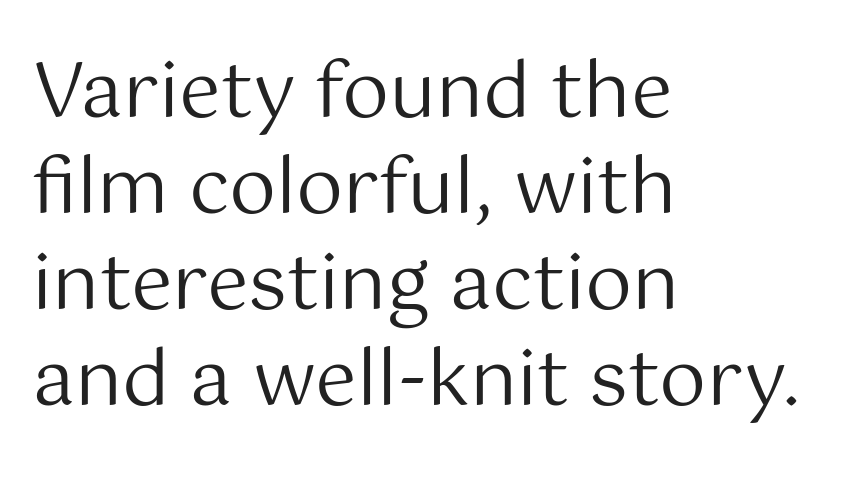
{"serif": "no", "italic": "no", "bold": "no", "weight": "regular", "width": "normal", "stroke_contrast": "medium", "x_height": "medium", "monospaced": "no", "underline": "no", "align": "left", "line_spacing": "normal", "line_spacing_ratio": 1.28, "letter_spacing": "normal", "letter_spacing_em": 0.0, "glyph_px": 75}
